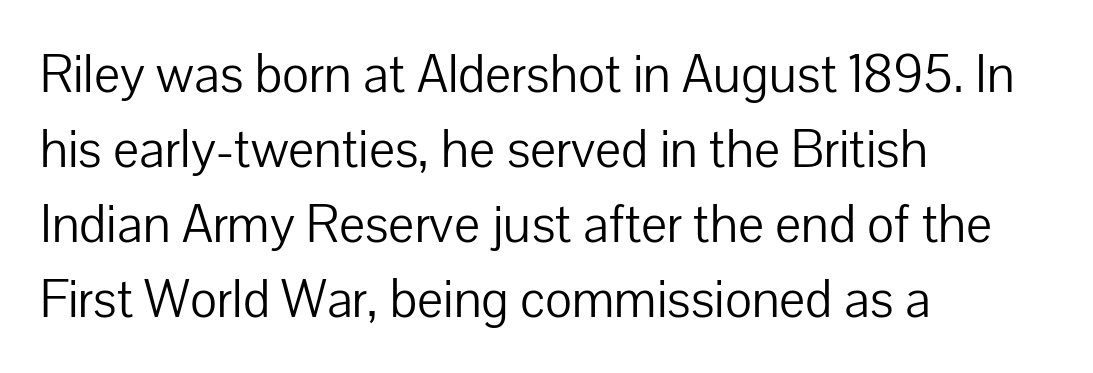
The image shows 52 px light sans-serif type, upright; set left-aligned, normal line spacing (1.44x), normal letter spacing, not underlined; low stroke contrast and a medium x-height.
